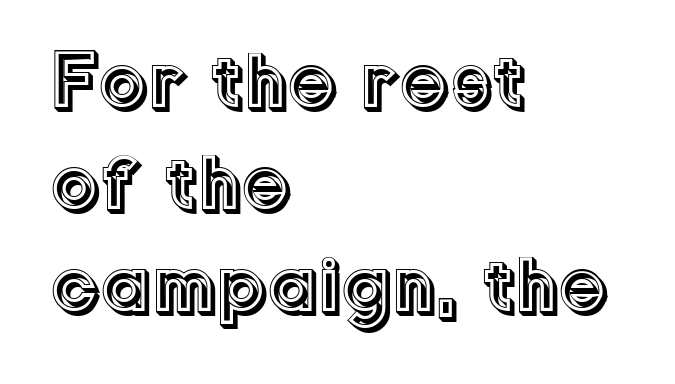
The image shows 78 px text type, upright; set left-aligned, normal line spacing (1.31x), normal letter spacing, not underlined; a medium x-height.
